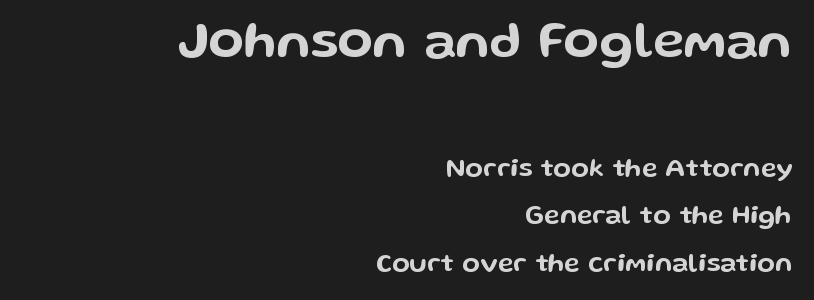
{"serif": "no", "italic": "no", "width": "wide", "stroke_contrast": "low", "x_height": "medium", "monospaced": "no", "underline": "no", "align": "right", "line_spacing_ratio": 1.83, "letter_spacing": "normal", "letter_spacing_em": 0.0, "larger_block": "first", "size_ratio": 2.0, "glyph_px": 52}
